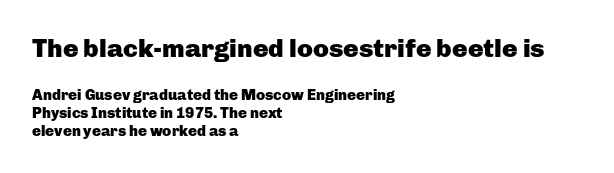
The image shows 26 px bold type, upright; set left-aligned, line spacing 1.22x, normal letter spacing, not underlined; the first (top) block is 1.73x larger.
